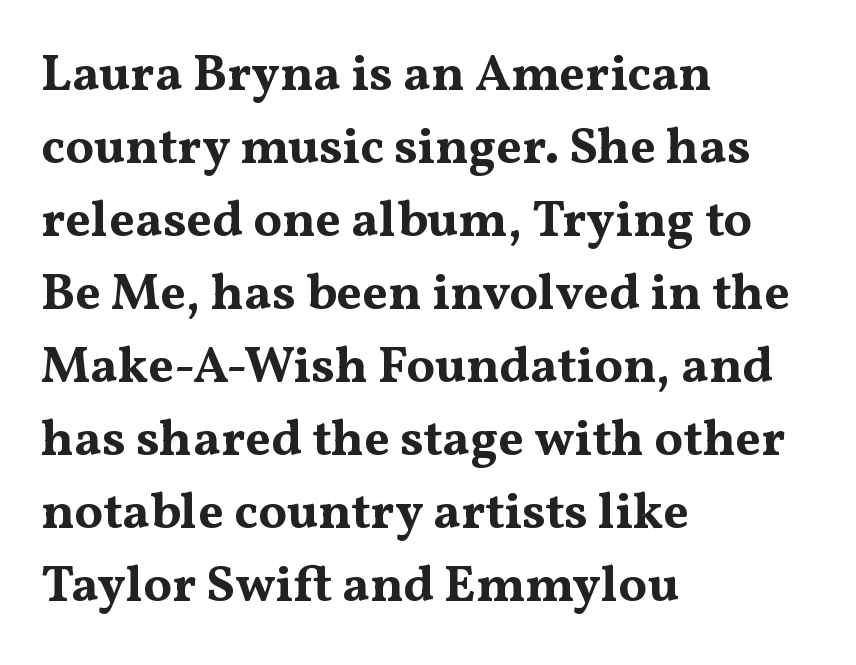
The face used here is seriffed, in the tradition of book romans. The axis of the letterforms is exactly vertical. The passage shown is not underscored anywhere. Whoever set this chose a conventional vertical rhythm.
